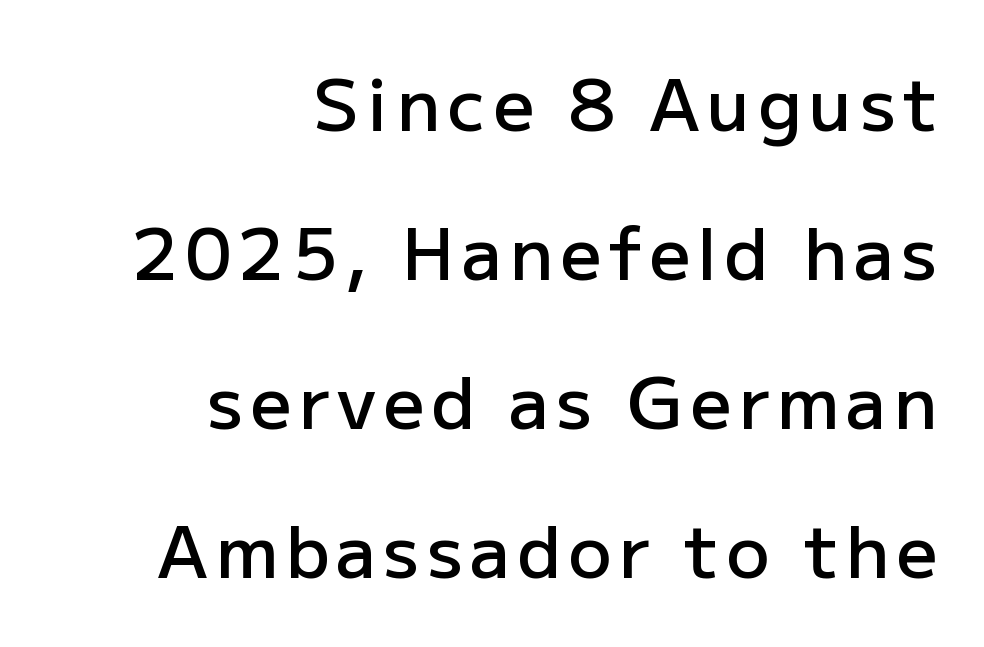
Q: Is the text bold? A: Semi-bold.
Q: Is the text italic (slanted)? A: No, it is upright.
Q: Is the typeface a serif or a sans-serif typeface? A: Sans-serif.
Q: Is the text underlined? A: No.
Q: How is the paragraph aligned? A: Right-aligned.
Q: Is the spacing between lines tight, normal or loose? A: Loose.
Q: Width (condensed, normal, or wide)? A: Normal.
Q: Stroke contrast? A: Low.
Q: x-height? A: Medium.
Q: Monospaced? A: No.
